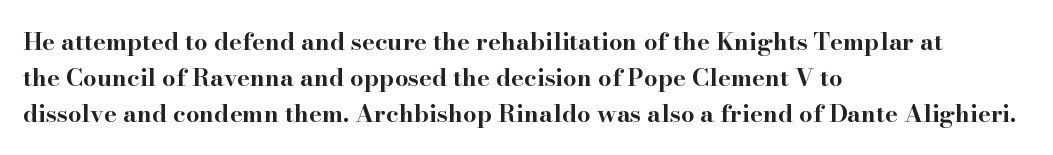
{"italic": "no", "bold": "yes", "underline": "no", "align": "left", "line_spacing": "normal", "line_spacing_ratio": 1.5, "letter_spacing": "normal", "letter_spacing_em": 0.0, "glyph_px": 24}
